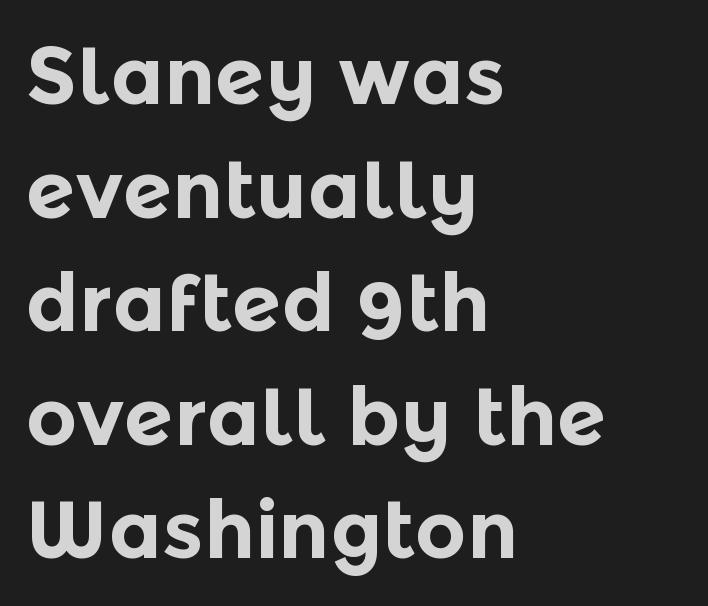
{"serif": "no", "italic": "no", "bold": "yes", "weight": "bold", "width": "normal", "x_height": "medium", "monospaced": "no", "underline": "no", "align": "left", "line_spacing": "normal", "line_spacing_ratio": 1.42, "letter_spacing": "normal", "letter_spacing_em": 0.0, "glyph_px": 80}
